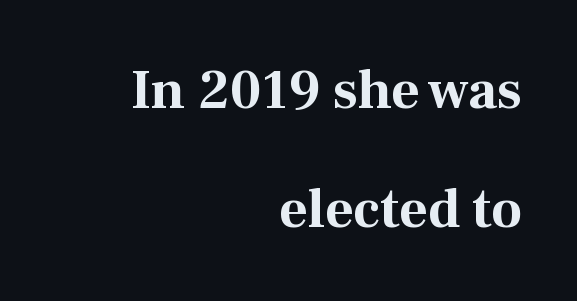
{"serif": "yes", "italic": "no", "bold": "yes", "weight": "bold", "width": "normal", "stroke_contrast": "medium", "x_height": "medium", "monospaced": "no", "underline": "no", "align": "right", "line_spacing": "loose", "line_spacing_ratio": 2.16, "letter_spacing": "normal", "letter_spacing_em": 0.0, "glyph_px": 55}
